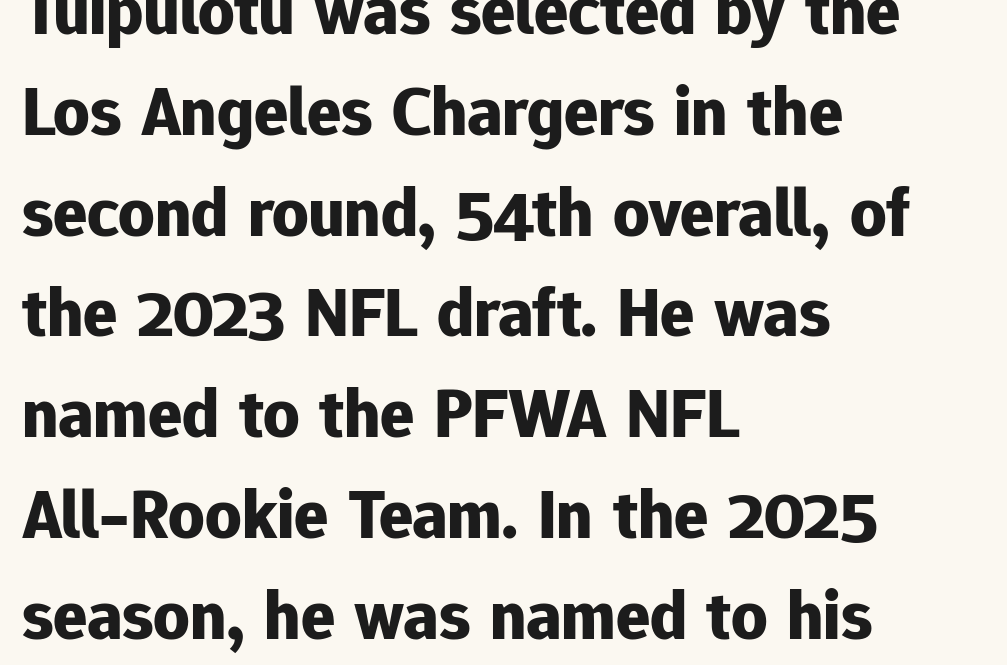
Q: Is the text bold? A: Yes.
Q: Is the text italic (slanted)? A: No, it is upright.
Q: Is the typeface a serif or a sans-serif typeface? A: Sans-serif.
Q: Is the text underlined? A: No.
Q: How is the paragraph aligned? A: Left-aligned.
Q: Is the spacing between letters normal or unusually wide? A: Normal.
Q: Is the spacing between lines tight, normal or loose? A: Normal.
Q: Width (condensed, normal, or wide)? A: Normal.
Q: Stroke contrast? A: Low.
Q: x-height? A: Medium.
Q: Monospaced? A: No.
